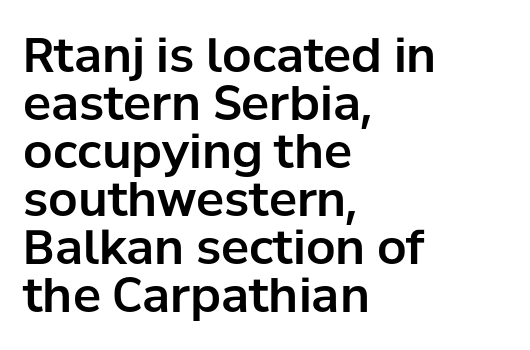
The image shows 47 px sans-serif type, upright; set left-aligned, tight line spacing (1.02x), normal letter spacing, not underlined; low stroke contrast and a medium x-height.
